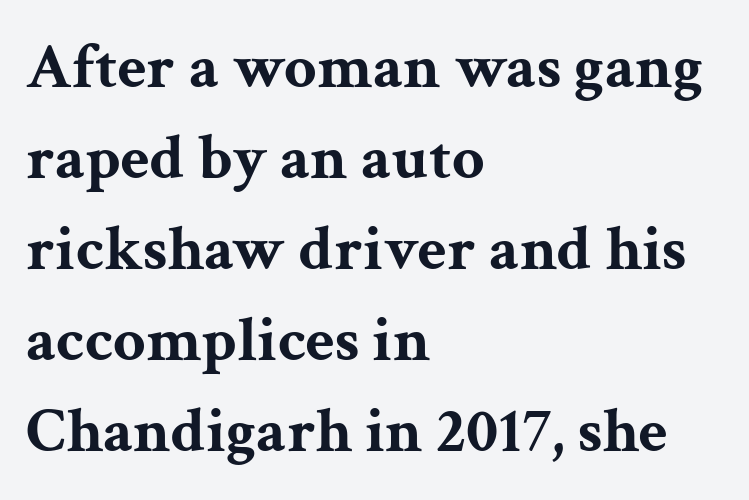
Q: Is the text bold? A: Yes.
Q: Is the text italic (slanted)? A: No, it is upright.
Q: Is the typeface a serif or a sans-serif typeface? A: Serif.
Q: Is the text underlined? A: No.
Q: How is the paragraph aligned? A: Left-aligned.
Q: Is the spacing between letters normal or unusually wide? A: Normal.
Q: Is the spacing between lines tight, normal or loose? A: Normal.
Q: Width (condensed, normal, or wide)? A: Wide.
Q: Stroke contrast? A: Medium.
Q: x-height? A: Medium.
Q: Monospaced? A: No.
